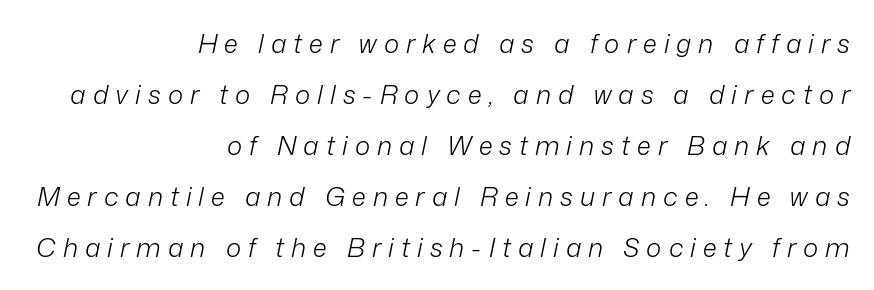
{"italic": "yes", "lean": "right", "slant_degrees": 12, "bold": "no", "underline": "no", "align": "right", "line_spacing": "loose", "line_spacing_ratio": 1.96, "letter_spacing": "wide", "letter_spacing_em": 0.27, "glyph_px": 26}
